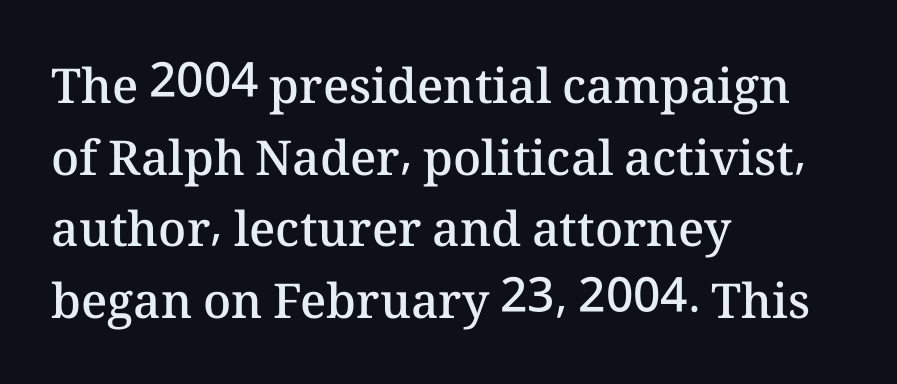
The image shows 48 px semibold type, upright; set left-aligned, normal line spacing (1.49x), normal letter spacing, not underlined; medium stroke contrast and a medium x-height.
